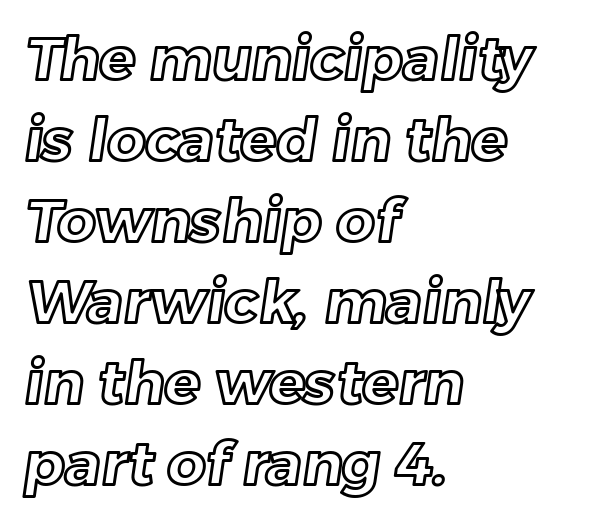
The image shows 60 px text type; set left-aligned, normal line spacing (1.35x), normal letter spacing, not underlined; a medium x-height.
